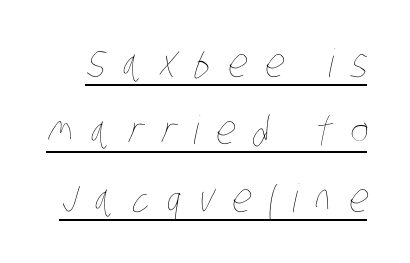
The image shows 39 px thin, condensed type; set line spacing 1.73x, unusually wide letter spacing (+0.45 em), underlined; low stroke contrast and a large x-height.
